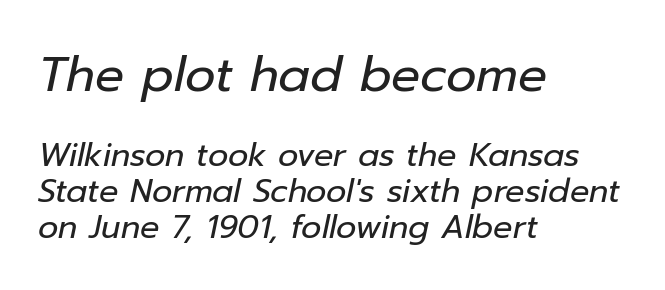
The image shows 48 px regular-weight type, italic (leaning right); set left-aligned, tight line spacing (1.13x), normal letter spacing, not underlined; the first (top) block is 1.5x larger; low stroke contrast and a medium x-height.
